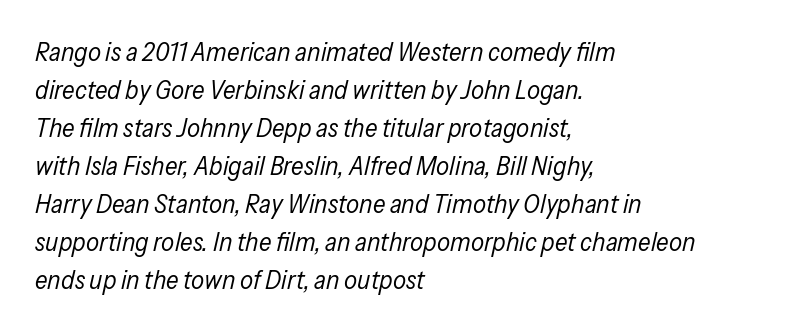
The image shows 26 px text type, italic (leaning right); set left-aligned, normal line spacing (1.46x), normal letter spacing, not underlined.
